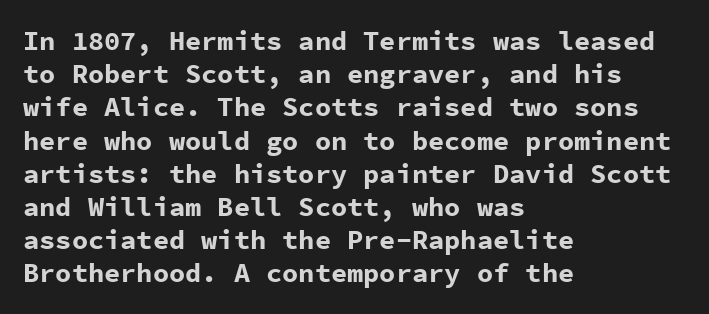
The image shows 27 px bold type, upright; set left-aligned, line spacing 1.23x, normal letter spacing, not underlined.
